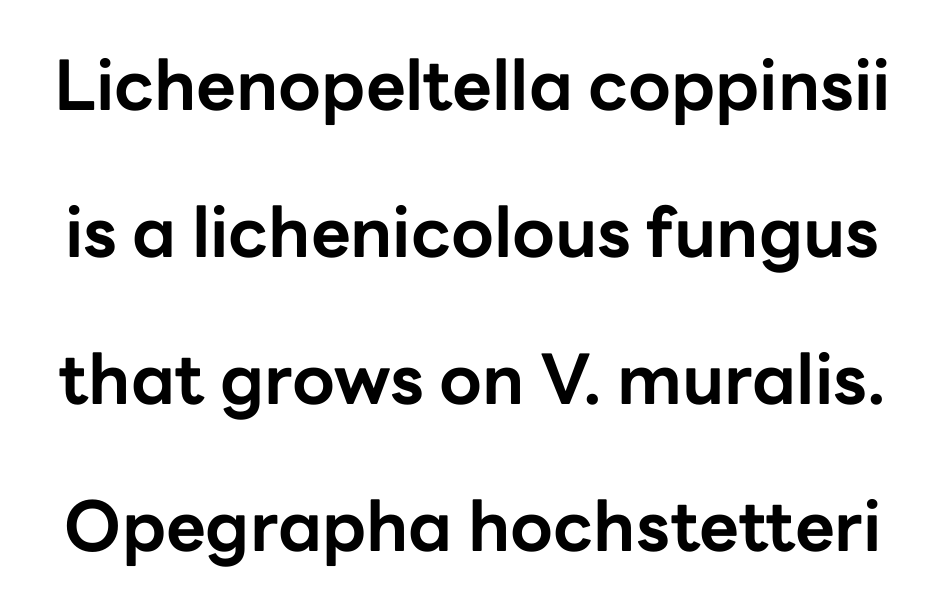
Observe the ordinary spacing: letters are neighbours, not strangers. Summary of weight: heavy, a full bold. Every character sits straight up, as roman type does. Descenders hang freely into open space. Is this a fixed-width face? No — the glyphs have proportional, varying widths. Serif or sans? Sans — the stroke terminals are bare.
